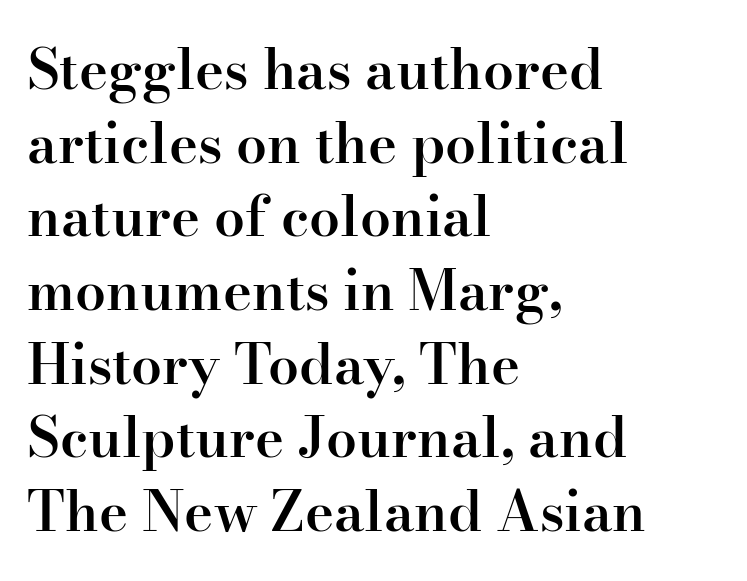
{"serif": "yes", "italic": "no", "bold": "semi", "weight": "semibold", "width": "normal", "stroke_contrast": "high", "x_height": "small", "monospaced": "no", "underline": "no", "align": "left", "line_spacing": "normal", "line_spacing_ratio": 1.34, "letter_spacing": "normal", "letter_spacing_em": 0.0, "glyph_px": 55}
